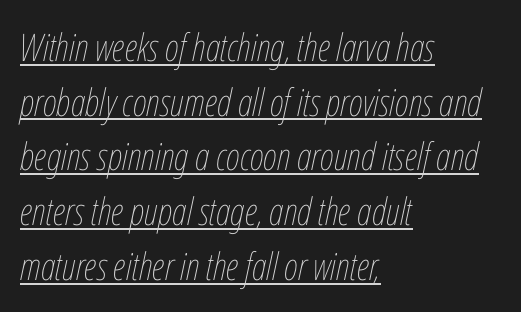
The image shows 38 px thin, condensed type, italic (leaning right); set left-aligned, normal line spacing (1.44x), normal letter spacing, underlined; low stroke contrast and a medium x-height.
